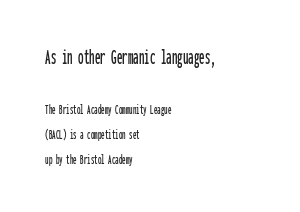
The image shows 22 px text type, upright; set left-aligned, line spacing 1.76x, normal letter spacing, not underlined; the first (top) block is 1.57x larger.
